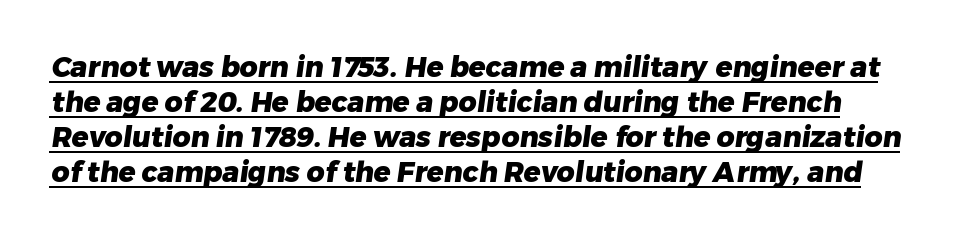
The image shows 28 px heavy sans-serif type; set normal line spacing (1.25x), normal letter spacing, underlined; low stroke contrast and a medium x-height.
